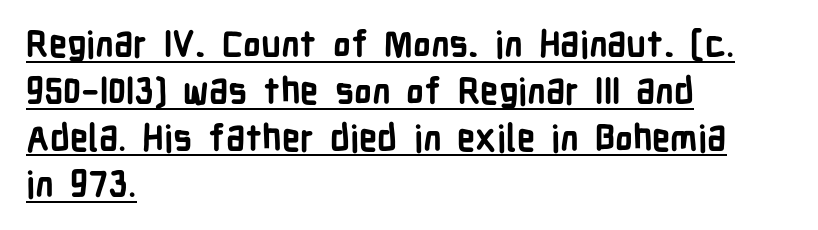
The typography opts for an upright posture over an oblique one. The typesetting leans heavy: a genuine bold. The specimen includes a rule beneath the text block's lines. Each letter's strokes conclude bluntly, with no projecting serifs. Line starts are locked; line ends wander. Spacing verdict: proportional, widths tailored to each character.
